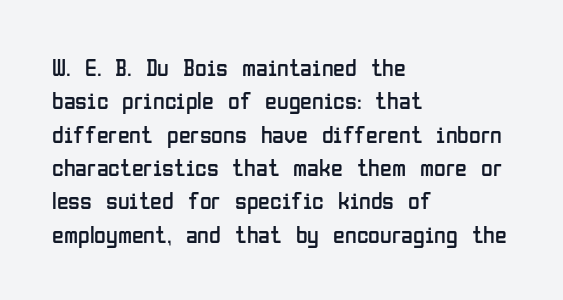
{"italic": "no", "bold": "no", "underline": "no", "align": "left", "line_spacing": "normal", "line_spacing_ratio": 1.39, "letter_spacing": "normal", "letter_spacing_em": 0.0, "glyph_px": 24}
